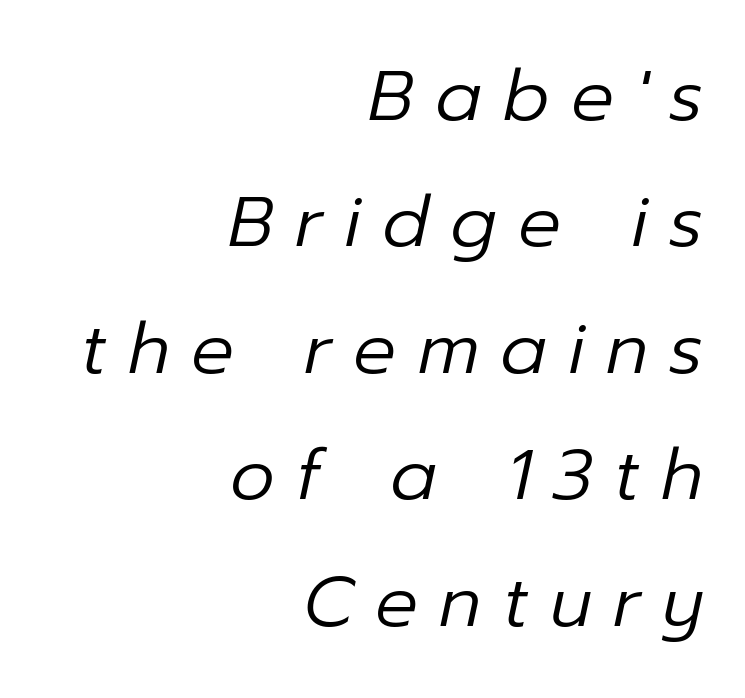
{"italic": "yes", "lean": "right", "slant_degrees": 12, "bold": "no", "weight": "regular", "width": "normal", "stroke_contrast": "low", "x_height": "medium", "monospaced": "no", "underline": "no", "align": "right", "line_spacing_ratio": 1.78, "letter_spacing": "wide", "letter_spacing_em": 0.3, "glyph_px": 71}
